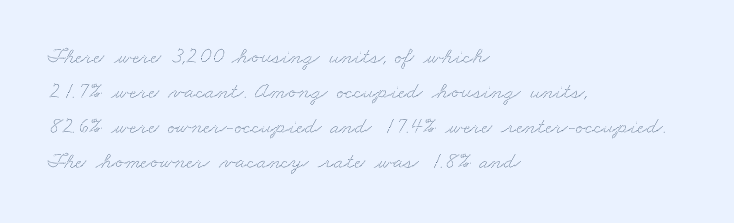
{"underline": "no", "align": "left", "line_spacing": "normal", "line_spacing_ratio": 1.52, "letter_spacing": "normal", "letter_spacing_em": 0.0, "glyph_px": 23}
